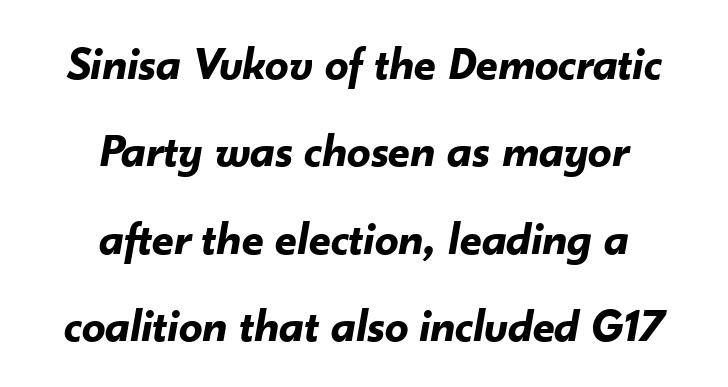
The image shows 47 px bold type, italic (leaning right); set centered, line spacing 1.86x, normal letter spacing, not underlined; low stroke contrast and a small x-height.
